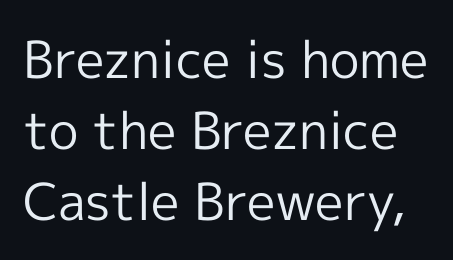
Q: Is the text bold? A: No.
Q: Is the text italic (slanted)? A: No, it is upright.
Q: Is the typeface a serif or a sans-serif typeface? A: Sans-serif.
Q: Is the text underlined? A: No.
Q: Is the spacing between letters normal or unusually wide? A: Normal.
Q: Is the spacing between lines tight, normal or loose? A: Normal.
Q: Width (condensed, normal, or wide)? A: Normal.
Q: x-height? A: Medium.
Q: Monospaced? A: No.
